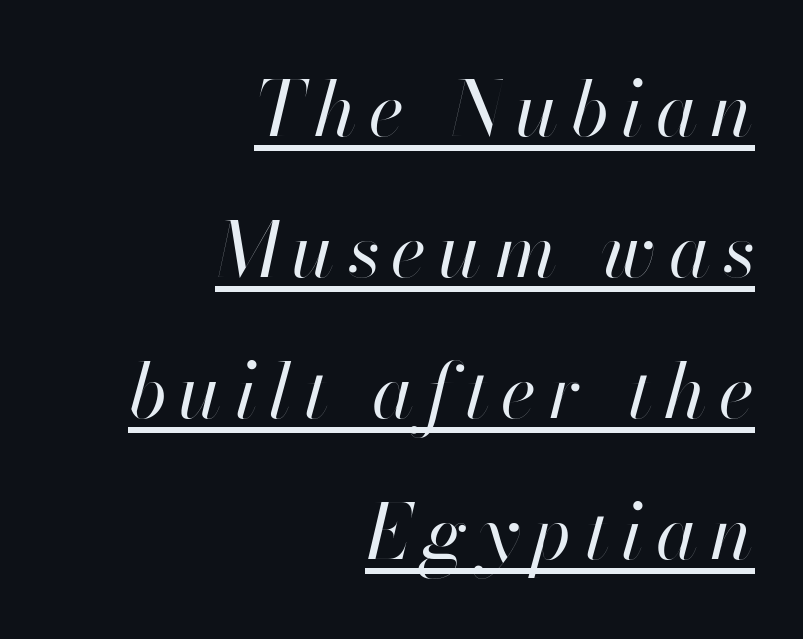
The image shows 77 px regular-weight type, italic (leaning right); set right-aligned, line spacing 1.83x, underlined; high stroke contrast and a small x-height.
